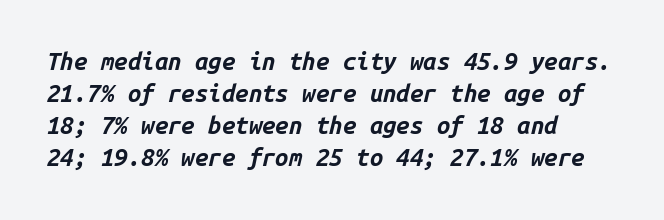
The image shows 24 px bold type, italic (leaning right); set left-aligned, normal line spacing (1.33x), normal letter spacing, not underlined.
